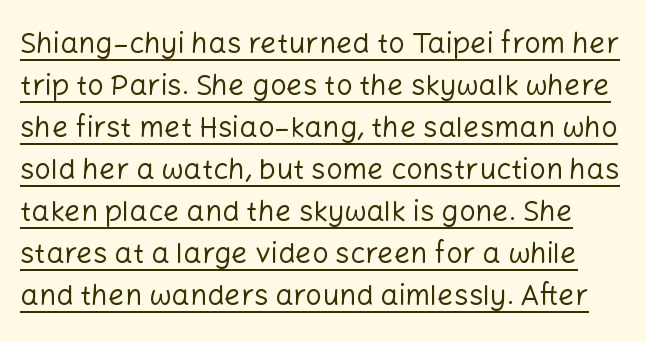
{"serif": "no", "italic": "no", "bold": "no", "weight": "regular", "width": "normal", "stroke_contrast": "low", "x_height": "medium", "monospaced": "no", "underline": "yes", "line_spacing": "normal", "line_spacing_ratio": 1.45, "letter_spacing": "normal", "letter_spacing_em": 0.0, "glyph_px": 29}
